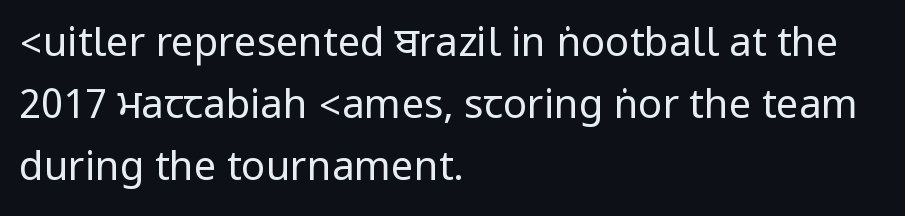
The image shows 40 px regular-weight, condensed sans-serif type, upright; set left-aligned, normal line spacing (1.55x), normal letter spacing, not underlined; low stroke contrast.
